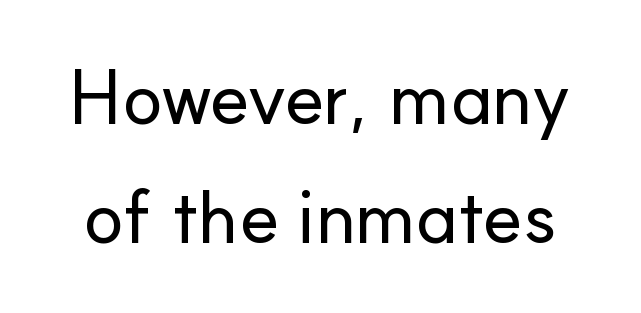
Is there much room between lines? A standard amount, neither cramped nor airy. The string is rendered with underlining switched off. What kind of face is this? One without serifs — a sans. The gaps between neighbouring characters are ordinary and unremarkable. Italic: no, the glyphs are upright roman. Looks like regular typesetting: each glyph gets only the width it needs.
